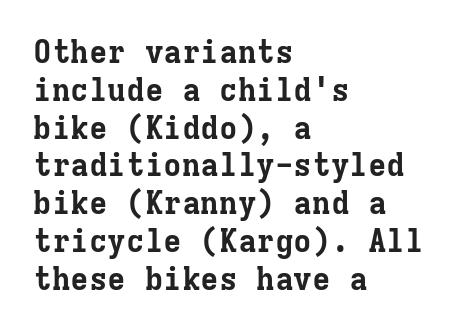
Q: Is the text bold? A: Yes.
Q: Is the text italic (slanted)? A: No, it is upright.
Q: Is the typeface a serif or a sans-serif typeface? A: Serif.
Q: Is the text underlined? A: No.
Q: How is the paragraph aligned? A: Left-aligned.
Q: Is the spacing between letters normal or unusually wide? A: Normal.
Q: Width (condensed, normal, or wide)? A: Normal.
Q: Stroke contrast? A: Low.
Q: x-height? A: Medium.
Q: Monospaced? A: Yes.
